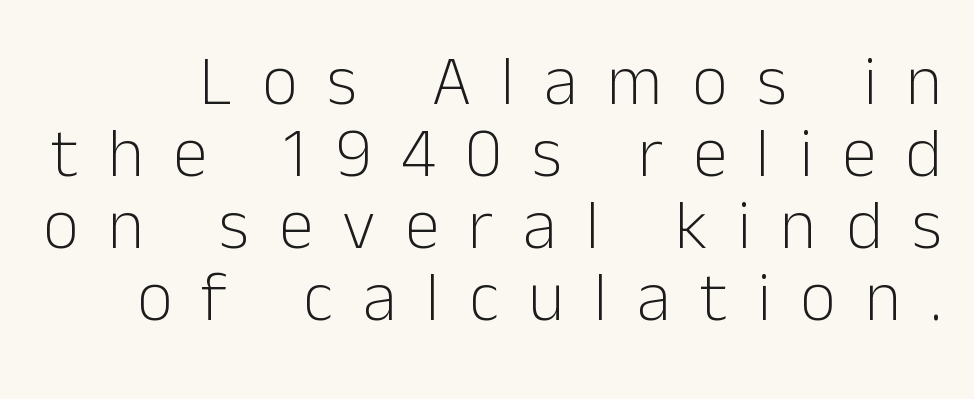
{"serif": "no", "italic": "no", "bold": "no", "weight": "light", "width": "normal", "stroke_contrast": "low", "x_height": "medium", "monospaced": "no", "underline": "no", "line_spacing": "tight", "line_spacing_ratio": 1.03, "letter_spacing": "wide", "letter_spacing_em": 0.42, "glyph_px": 70}
